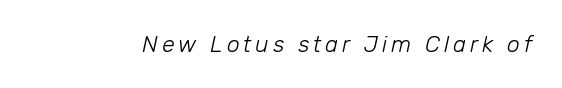
{"italic": "yes", "lean": "right", "slant_degrees": 12, "bold": "no", "underline": "no", "glyph_px": 23}
